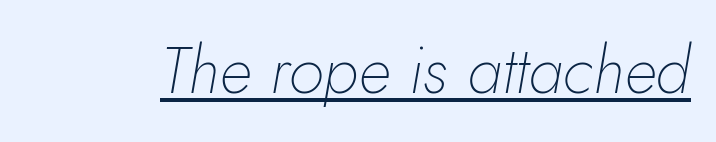
The passage shown leans; its letterforms are oblique. Bold? No — there's no thickening of the strokes. Tracking here is standard; glyphs follow each other at the usual distance. Glance below the letters and you will spot a drawn line.
